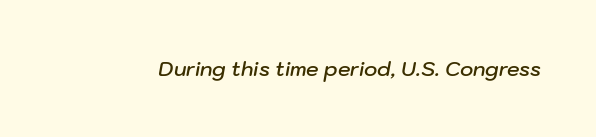
Q: Is the text bold? A: Semi-bold.
Q: Is the text italic (slanted)? A: Yes, it leans right by about 10 degrees.
Q: Is the text underlined? A: No.
Q: Is the spacing between letters normal or unusually wide? A: Normal.
